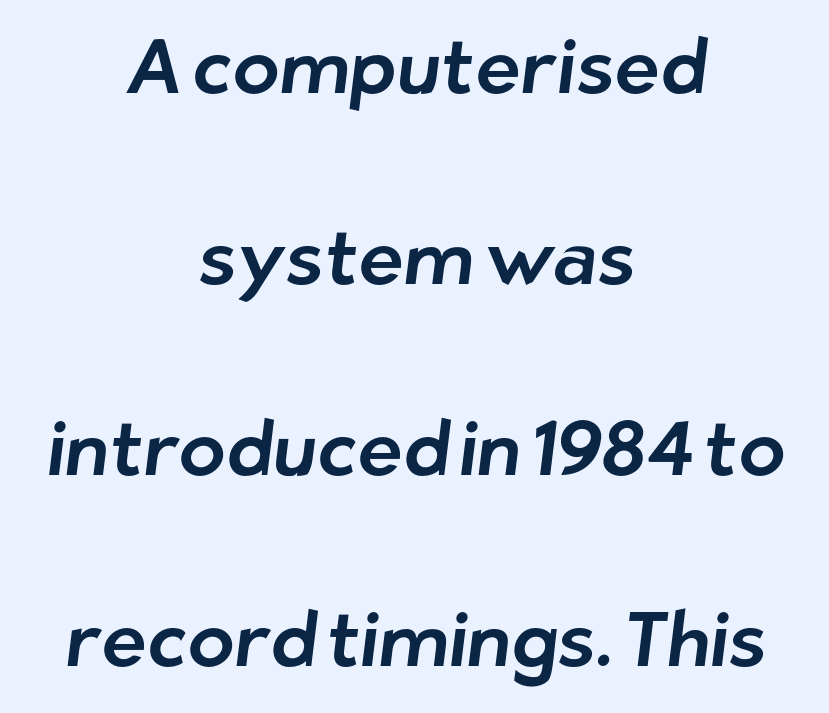
The gaps between neighbouring characters are ordinary and unremarkable. Check where the strokes stop: nothing finishes them off — pure sans. Leading: increased. Think of a printed novel: that variable character pitch is what you see here. The passage is arranged like a title page — every line centered.
